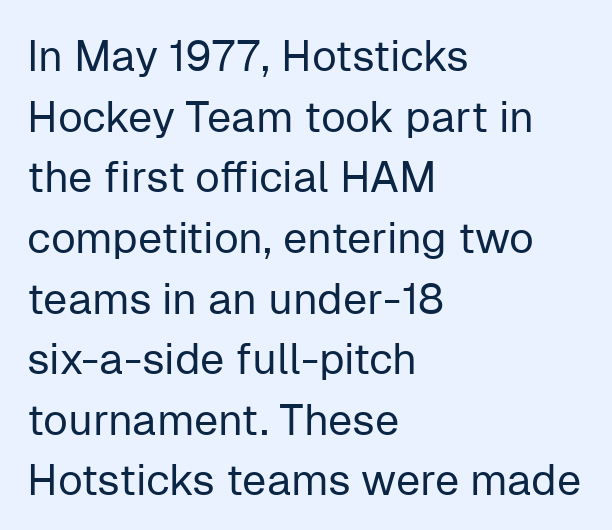
Q: Is the text bold? A: No.
Q: Is the text italic (slanted)? A: No, it is upright.
Q: Is the typeface a serif or a sans-serif typeface? A: Sans-serif.
Q: Is the text underlined? A: No.
Q: How is the paragraph aligned? A: Left-aligned.
Q: Is the spacing between letters normal or unusually wide? A: Normal.
Q: Is the spacing between lines tight, normal or loose? A: Normal.
Q: Width (condensed, normal, or wide)? A: Normal.
Q: Stroke contrast? A: Low.
Q: x-height? A: Medium.
Q: Monospaced? A: No.
